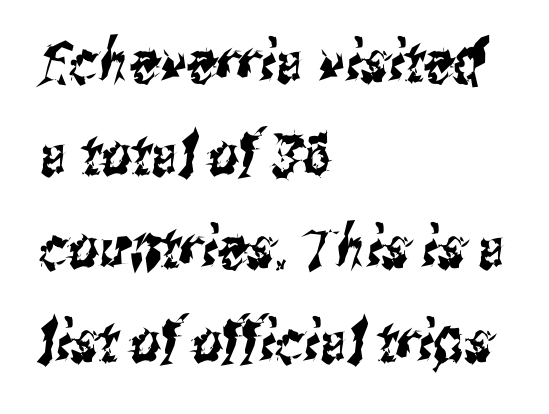
Summary of vertical rhythm: regular, with standard interline spacing. A sans-serif font was chosen for this passage. The face used here is rendered with its standard letterfit. Check under the words: just untouched page. Proportional: the letters do not fall into vertical columns. This sample is left-justified, so line endings fall wherever the words run out.
